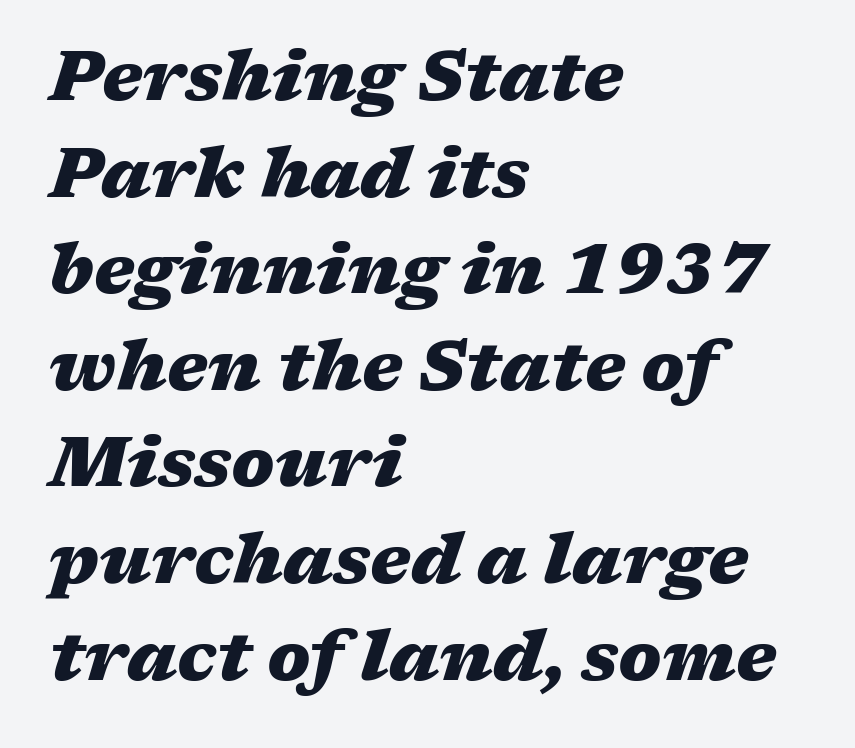
The image shows 69 px heavy, wide type, italic (leaning right); set left-aligned, normal line spacing (1.4x), normal letter spacing, not underlined; medium stroke contrast and a medium x-height.
